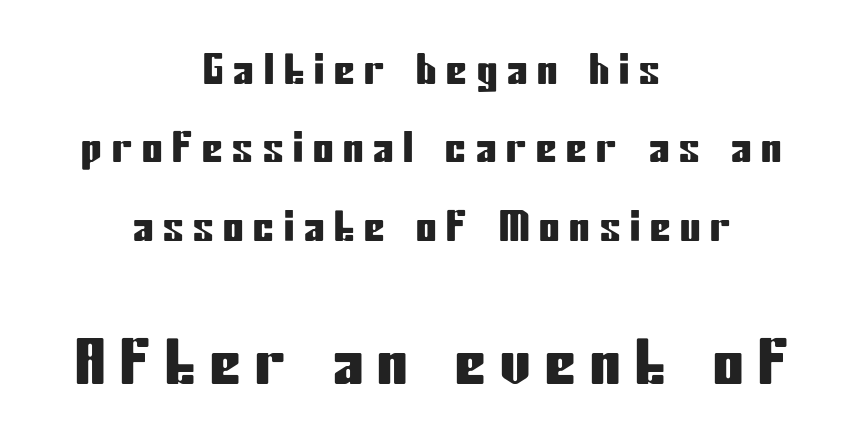
Quick note: underline off. Think of a printed novel: that variable character pitch is what you see here. The text was rendered using a sans face with plain stroke endings. Loosely led — the rows are spread out. What stands out about the letter spacing? Its width — letters are far apart.
